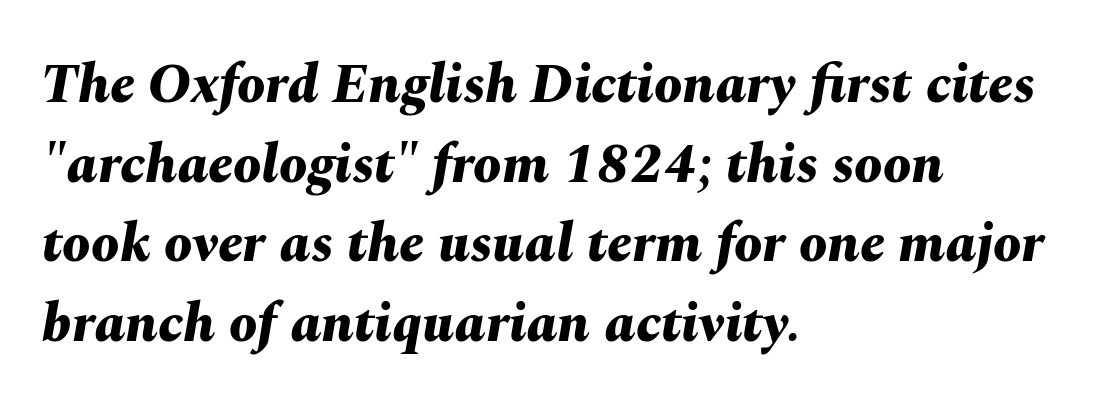
Q: Is the text bold? A: Yes.
Q: Is the text italic (slanted)? A: Yes, it leans right by about 10 degrees.
Q: Is the text underlined? A: No.
Q: How is the paragraph aligned? A: Left-aligned.
Q: Is the spacing between letters normal or unusually wide? A: Normal.
Q: Is the spacing between lines tight, normal or loose? A: Normal.
Q: Width (condensed, normal, or wide)? A: Normal.
Q: Stroke contrast? A: Medium.
Q: x-height? A: Medium.
Q: Monospaced? A: No.
